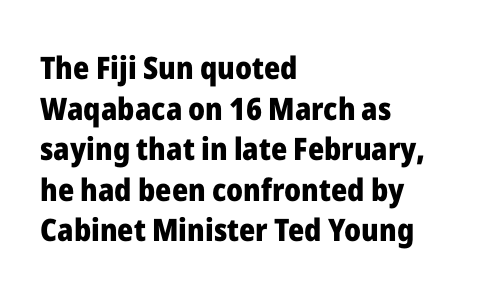
Q: Is the text bold? A: Yes.
Q: Is the text italic (slanted)? A: No, it is upright.
Q: Is the typeface a serif or a sans-serif typeface? A: Sans-serif.
Q: Is the text underlined? A: No.
Q: How is the paragraph aligned? A: Left-aligned.
Q: Is the spacing between letters normal or unusually wide? A: Normal.
Q: Is the spacing between lines tight, normal or loose? A: Normal.
Q: Width (condensed, normal, or wide)? A: Normal.
Q: Stroke contrast? A: Low.
Q: x-height? A: Medium.
Q: Monospaced? A: No.
